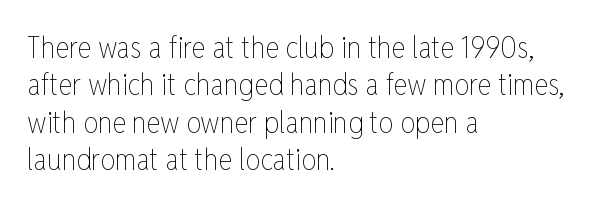
{"italic": "no", "bold": "no", "weight": "thin", "width": "condensed", "stroke_contrast": "low", "x_height": "medium", "monospaced": "no", "underline": "no", "align": "left", "line_spacing": "normal", "line_spacing_ratio": 1.25, "letter_spacing": "normal", "letter_spacing_em": 0.0, "glyph_px": 30}
